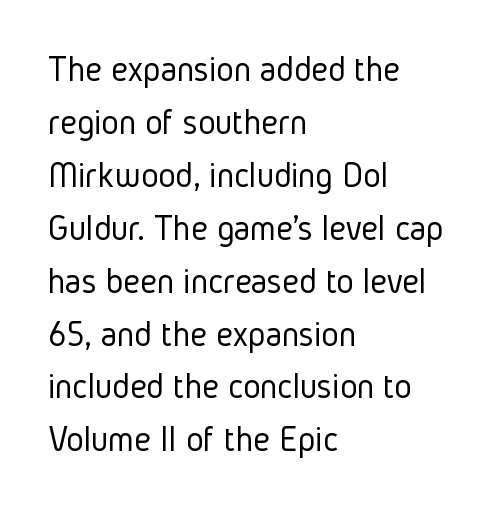
Q: Is the text bold? A: No.
Q: Is the text italic (slanted)? A: No, it is upright.
Q: Is the typeface a serif or a sans-serif typeface? A: Sans-serif.
Q: Is the text underlined? A: No.
Q: How is the paragraph aligned? A: Left-aligned.
Q: Is the spacing between letters normal or unusually wide? A: Normal.
Q: Is the spacing between lines tight, normal or loose? A: Normal.
Q: Width (condensed, normal, or wide)? A: Condensed.
Q: Stroke contrast? A: Low.
Q: x-height? A: Medium.
Q: Monospaced? A: No.
